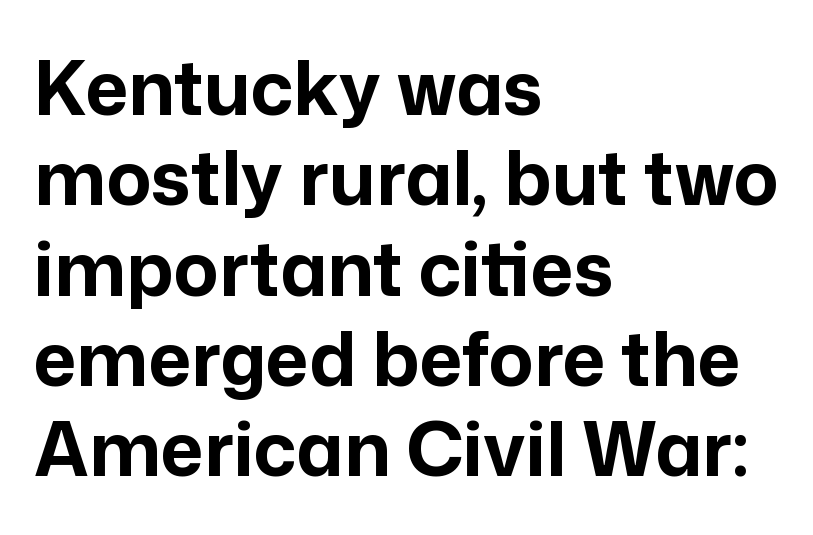
Q: Is the text bold? A: Yes.
Q: Is the text italic (slanted)? A: No, it is upright.
Q: Is the typeface a serif or a sans-serif typeface? A: Sans-serif.
Q: Is the text underlined? A: No.
Q: How is the paragraph aligned? A: Left-aligned.
Q: Is the spacing between letters normal or unusually wide? A: Normal.
Q: Width (condensed, normal, or wide)? A: Normal.
Q: Stroke contrast? A: Low.
Q: x-height? A: Medium.
Q: Monospaced? A: No.
